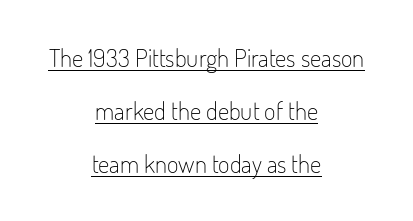
Weight: not bold — regular or lighter. Caption: multi-line text, centered on the measure. The words here are underlined. This sample uses plain, unmodified letter spacing. Nope, not italic — everything's standing straight.
